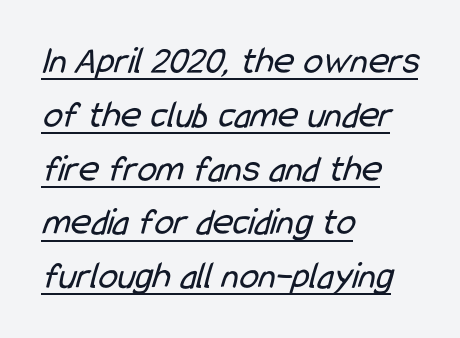
Q: Is the text bold? A: No.
Q: Is the typeface a serif or a sans-serif typeface? A: Sans-serif.
Q: Is the text underlined? A: Yes.
Q: How is the paragraph aligned? A: Left-aligned.
Q: Is the spacing between letters normal or unusually wide? A: Normal.
Q: Is the spacing between lines tight, normal or loose? A: Normal.
Q: Width (condensed, normal, or wide)? A: Condensed.
Q: Stroke contrast? A: Low.
Q: x-height? A: Medium.
Q: Monospaced? A: No.
